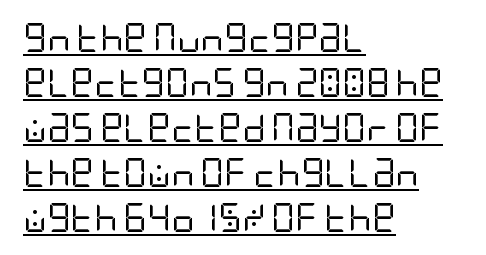
The image shows 29 px regular-weight, condensed sans-serif type, upright; set left-aligned, normal line spacing (1.55x), normal letter spacing, underlined; low stroke contrast and a large x-height.
